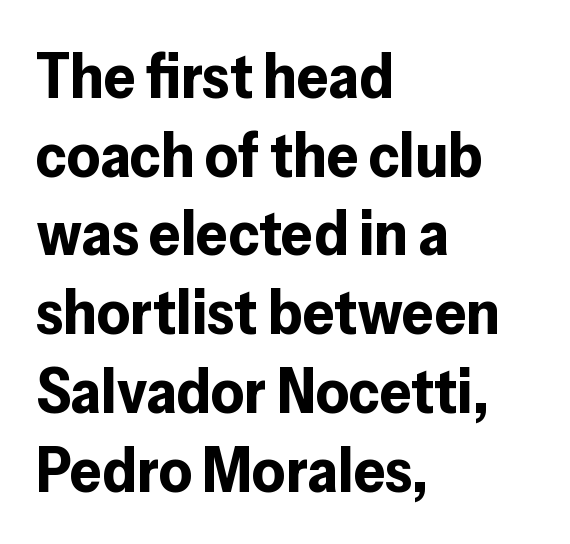
The image shows 63 px bold sans-serif type, upright; set left-aligned, normal line spacing (1.25x), normal letter spacing, not underlined; low stroke contrast and a medium x-height.
